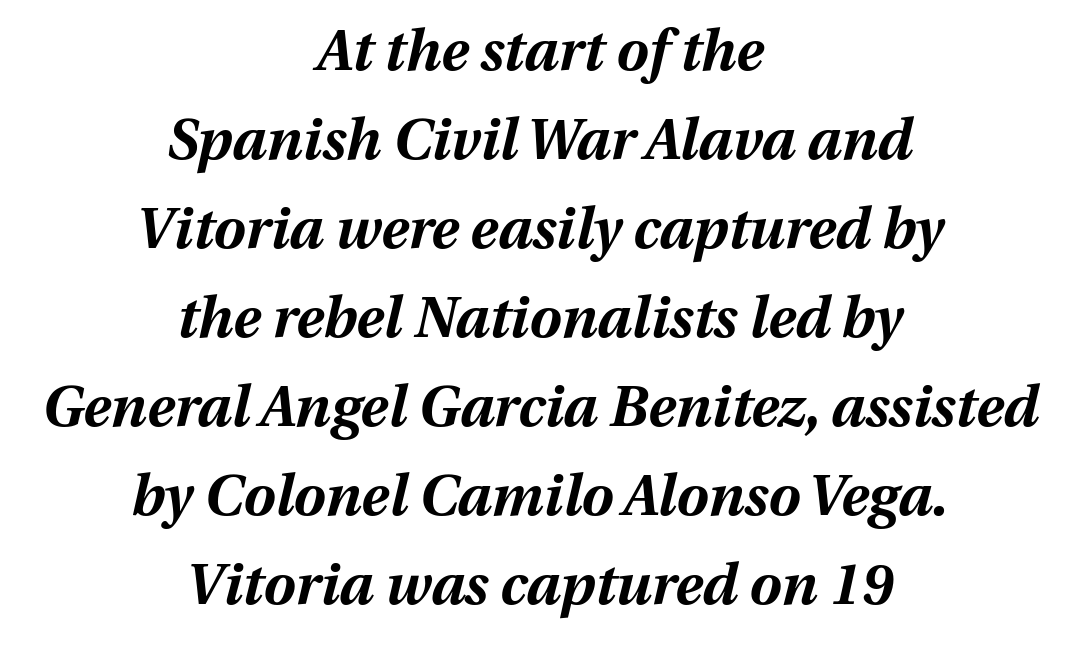
The image shows 57 px bold type, italic (leaning right); set centered, normal line spacing (1.56x), normal letter spacing, not underlined; medium stroke contrast and a medium x-height.
